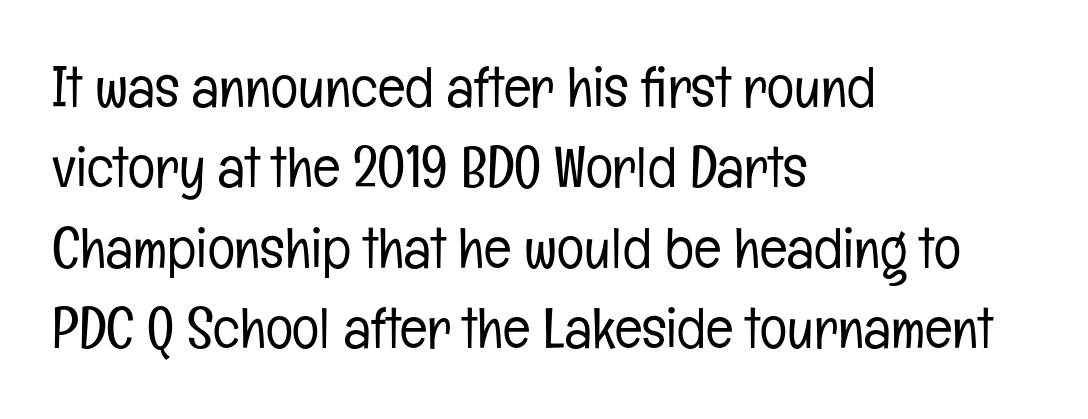
When letters stand straight like this, we call the style roman or upright. This rendering features lettering with no underline. Stems here are at most as thick as an everyday book face. The letters advance in unequal steps, a hallmark of proportional type. Does the leading feel generous? No, just average. These lines keep a tight, regular rhythm from letter to letter.
